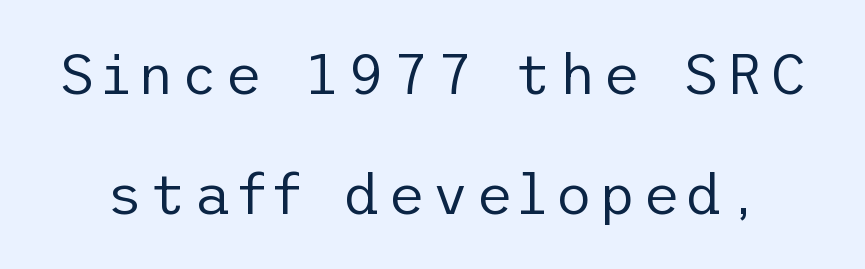
Stroke terminals: plain, sans-serif. The letterforms sit at book weight or below. The rendering uses a large line-height, opening up the rows. Underline: absent.
